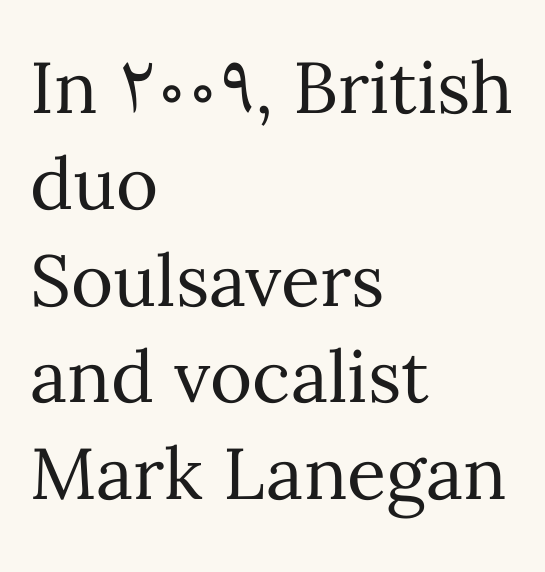
{"italic": "no", "bold": "no", "weight": "regular", "width": "normal", "stroke_contrast": "medium", "x_height": "medium", "monospaced": "no", "underline": "no", "align": "left", "line_spacing": "normal", "line_spacing_ratio": 1.34, "letter_spacing": "normal", "letter_spacing_em": 0.0, "glyph_px": 72}
